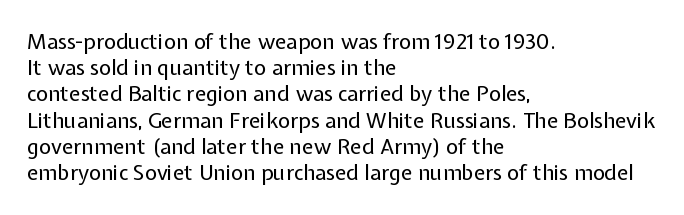
Does extra space separate the letters? No, they use regular spacing. Layout note: lines flush left. The area under the type is left untouched. This reads as an unemphasized weight, regular at the heaviest. This is roman type, the default non-slanted kind. Vertical spacing — default.
